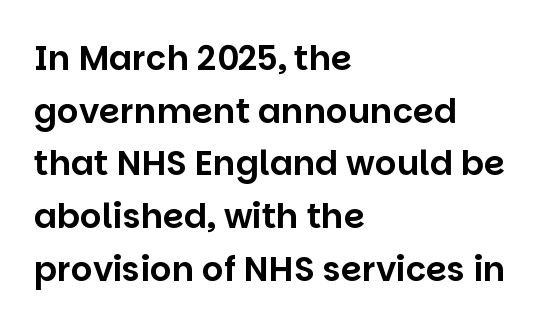
The image shows 34 px sans-serif type, upright; set left-aligned, normal line spacing (1.55x), normal letter spacing, not underlined; low stroke contrast and a large x-height.
